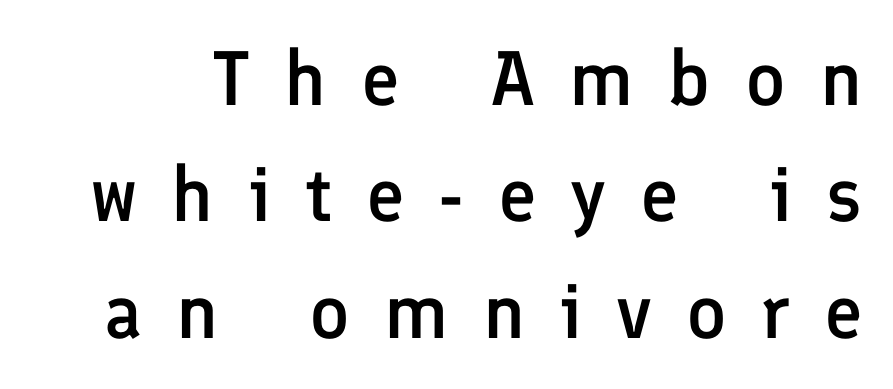
Q: Is the text bold? A: Semi-bold.
Q: Is the text italic (slanted)? A: No, it is upright.
Q: Is the typeface a serif or a sans-serif typeface? A: Sans-serif.
Q: Is the text underlined? A: No.
Q: Is the spacing between letters normal or unusually wide? A: Unusually wide.
Q: Is the spacing between lines tight, normal or loose? A: Normal.
Q: Width (condensed, normal, or wide)? A: Normal.
Q: Stroke contrast? A: Low.
Q: x-height? A: Medium.
Q: Monospaced? A: No.
